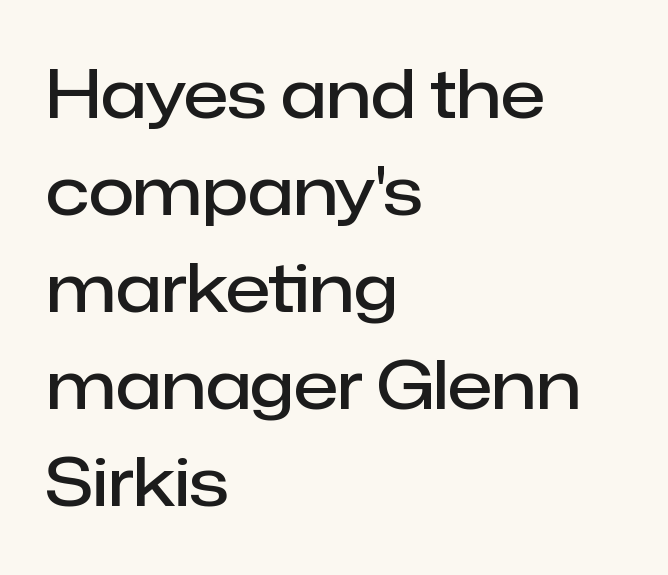
The image shows 66 px semibold sans-serif type, upright; set left-aligned, normal line spacing (1.47x), normal letter spacing, not underlined; low stroke contrast and a medium x-height.
